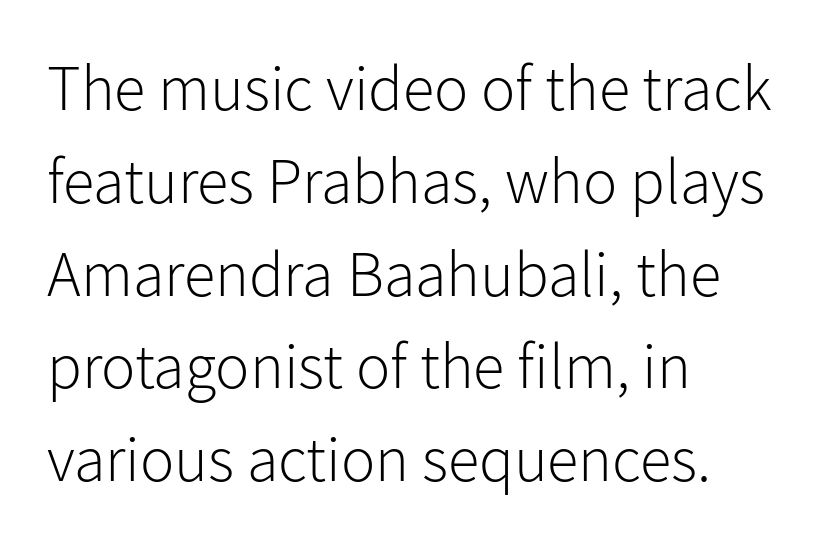
The image shows 64 px light sans-serif type, upright; set left-aligned, normal line spacing (1.45x), normal letter spacing, not underlined; low stroke contrast and a medium x-height.
